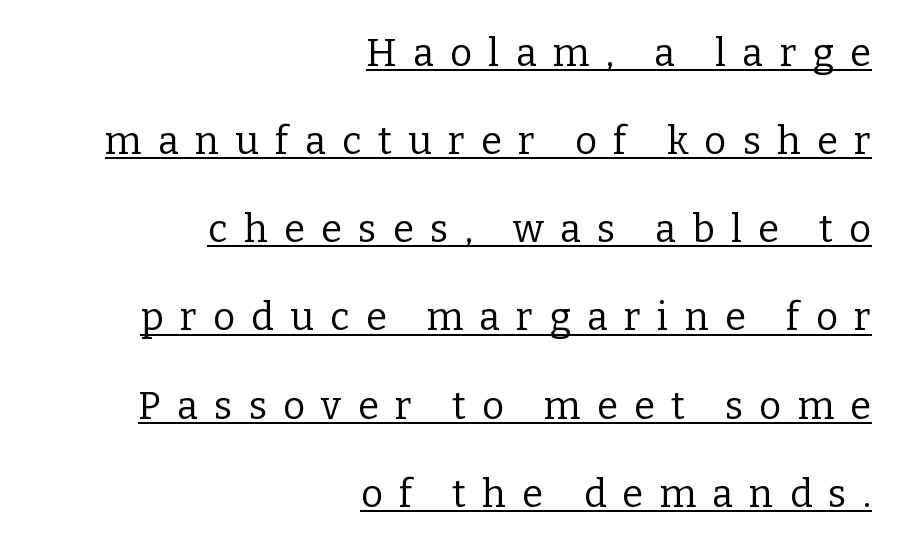
The image shows 38 px regular-weight serif type, upright; set right-aligned, loose line spacing (2.32x), unusually wide letter spacing (+0.43 em), underlined; low stroke contrast and a medium x-height.
